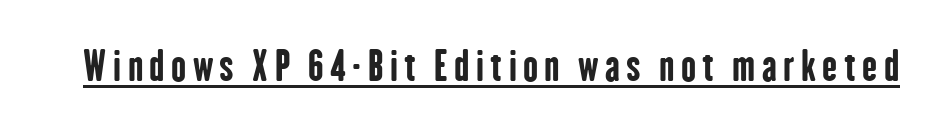
Note the varied advance widths — an 'i' is clearly narrower than an 'm'. Compared with an ordinary text face, these strokes are far heavier — a full bold. The words here are underlined. Posture: upright roman. Unlike a traditional serif, this face leaves its strokes unadorned.
